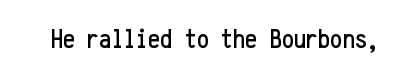
The image shows 27 px text type, upright; set normal letter spacing, not underlined.
